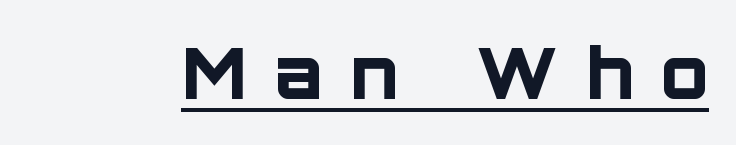
Spacing verdict: proportional, widths tailored to each character. Designer's note — italics off, roman on. The horizontal fit of the characters is loose and conspicuously gappy. Notice how thick the strokes are: this is what a full bold looks like. Somebody hit Ctrl+U on this one — the words are underlined.
